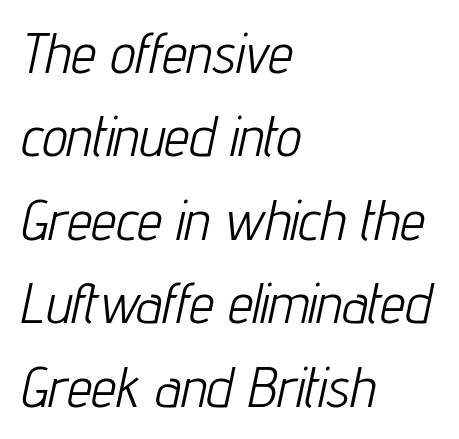
{"italic": "yes", "lean": "right", "slant_degrees": 12, "bold": "no", "weight": "light", "width": "condensed", "stroke_contrast": "low", "x_height": "medium", "monospaced": "no", "underline": "no", "align": "left", "line_spacing": "normal", "line_spacing_ratio": 1.49, "letter_spacing": "normal", "letter_spacing_em": 0.0, "glyph_px": 56}
